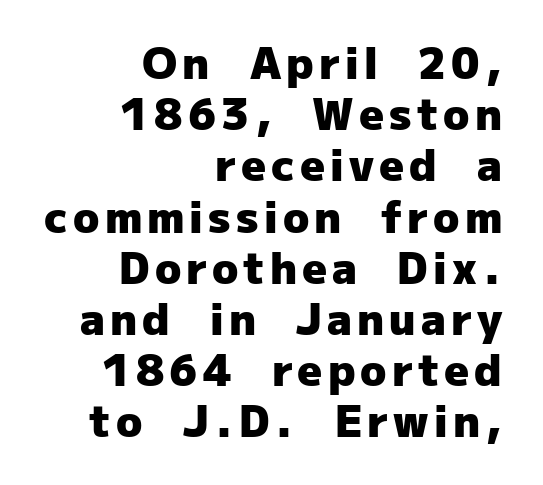
{"serif": "no", "italic": "no", "bold": "yes", "weight": "heavy", "width": "normal", "stroke_contrast": "low", "x_height": "medium", "monospaced": "no", "underline": "no", "align": "right", "line_spacing_ratio": 1.19, "glyph_px": 43}
